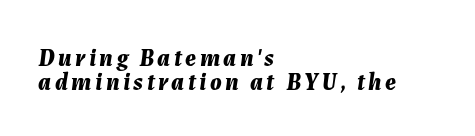
{"italic": "yes", "lean": "right", "slant_degrees": 7, "bold": "yes", "underline": "no", "align": "left", "line_spacing": "tight", "line_spacing_ratio": 0.99, "glyph_px": 24}
